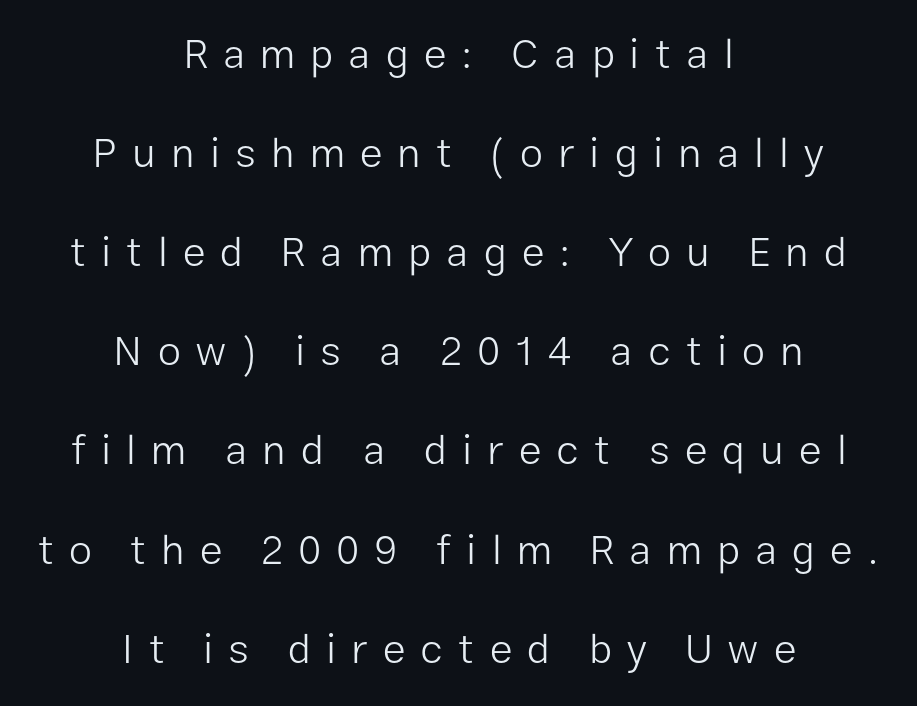
Q: Is the text bold? A: No.
Q: Is the text italic (slanted)? A: No, it is upright.
Q: Is the typeface a serif or a sans-serif typeface? A: Sans-serif.
Q: Is the text underlined? A: No.
Q: How is the paragraph aligned? A: Centered.
Q: Is the spacing between letters normal or unusually wide? A: Unusually wide.
Q: Is the spacing between lines tight, normal or loose? A: Loose.
Q: Width (condensed, normal, or wide)? A: Normal.
Q: Stroke contrast? A: Low.
Q: x-height? A: Medium.
Q: Monospaced? A: No.
